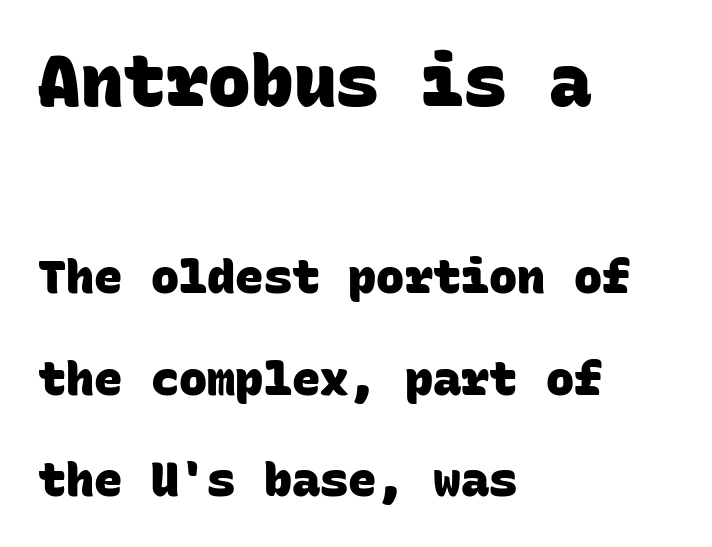
Q: Is the text bold? A: Yes.
Q: Is the typeface a serif or a sans-serif typeface? A: Sans-serif.
Q: Is the text underlined? A: No.
Q: How is the paragraph aligned? A: Left-aligned.
Q: Is the spacing between letters normal or unusually wide? A: Normal.
Q: Is the spacing between lines tight, normal or loose? A: Loose.
Q: Which block of text is set in a larger size, the first (top) or the second (bottom)? A: The first (top) one.
Q: Width (condensed, normal, or wide)? A: Normal.
Q: Stroke contrast? A: Low.
Q: x-height? A: Large.
Q: Monospaced? A: Yes.
